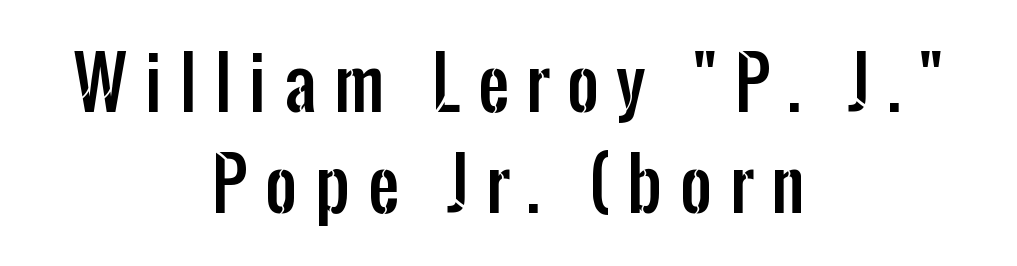
The lettering holds an erect, upright posture throughout. The letters advance in unequal steps, a hallmark of proportional type. The paragraph has two soft edges and a firm central axis. Tracking value appears strongly positive — letters spread wide.
